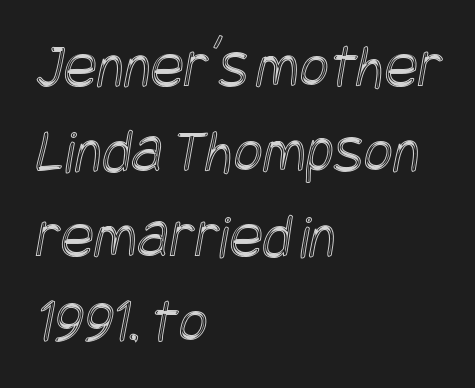
The image shows 63 px condensed type; set left-aligned, normal line spacing (1.35x), normal letter spacing, not underlined; a large x-height.
